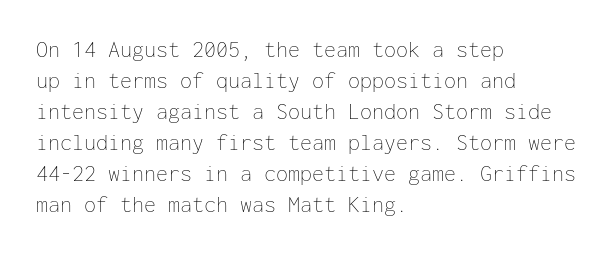
Q: Is the text bold? A: No.
Q: Is the text italic (slanted)? A: No, it is upright.
Q: Is the text underlined? A: No.
Q: How is the paragraph aligned? A: Left-aligned.
Q: Is the spacing between letters normal or unusually wide? A: Normal.
Q: Is the spacing between lines tight, normal or loose? A: Normal.
